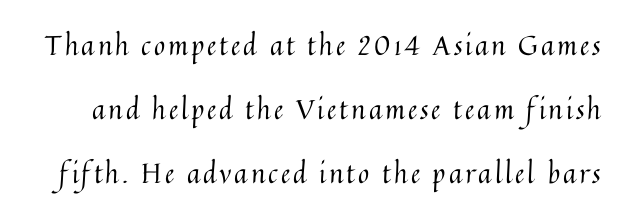
Q: Is the text bold? A: No.
Q: Is the text underlined? A: No.
Q: Is the spacing between lines tight, normal or loose? A: Loose.
